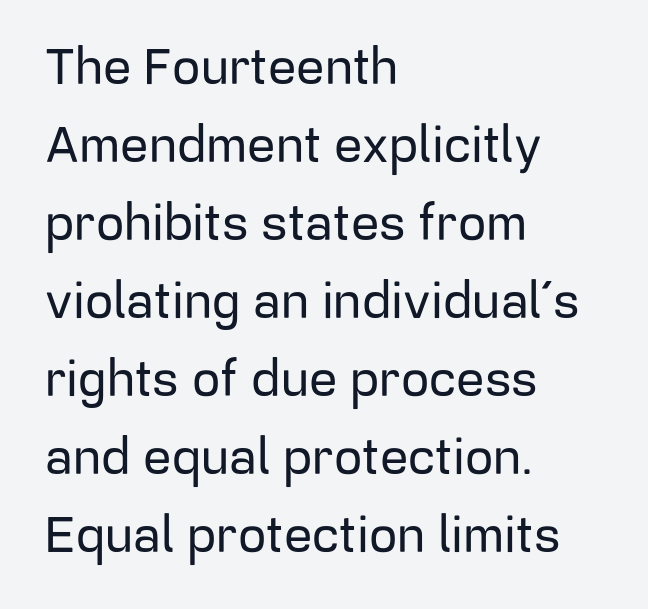
The image shows 50 px sans-serif type, upright; set left-aligned, normal line spacing (1.56x), normal letter spacing, not underlined; low stroke contrast and a medium x-height.
